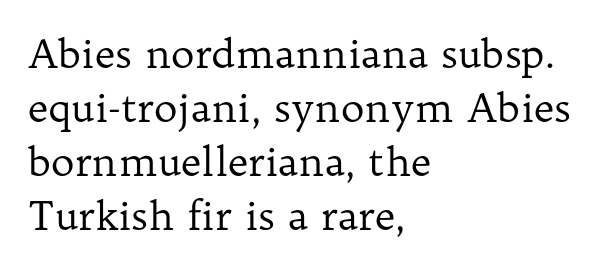
The image shows 40 px regular-weight serif type, upright; set left-aligned, normal line spacing (1.35x), normal letter spacing, not underlined; low stroke contrast and a medium x-height.
